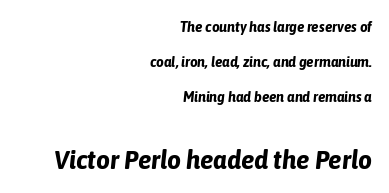
Q: Is the text bold? A: Yes.
Q: Is the text italic (slanted)? A: Yes, it leans right by about 6 degrees.
Q: Is the text underlined? A: No.
Q: How is the paragraph aligned? A: Right-aligned.
Q: Is the spacing between letters normal or unusually wide? A: Normal.
Q: Is the spacing between lines tight, normal or loose? A: Loose.
Q: Which block of text is set in a larger size, the first (top) or the second (bottom)? A: The second (bottom) one.
